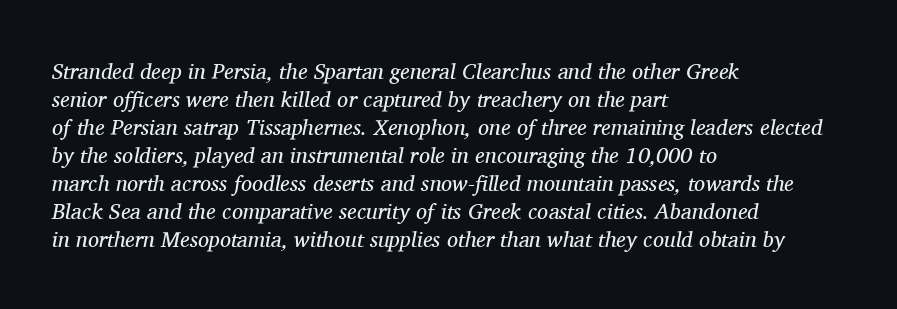
Just letters on the line, the space beneath them empty. The rag falls on the right side of this text block. Caption: standard tracking, unaltered. The passage shown leans; its letterforms are oblique.
